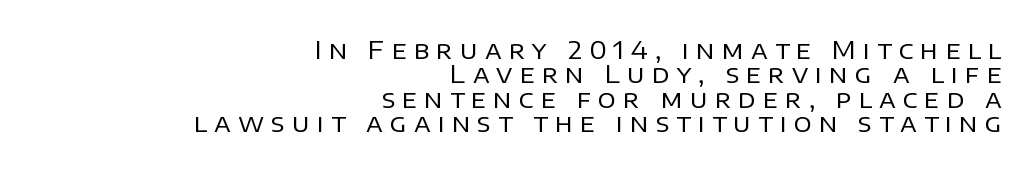
{"italic": "no", "bold": "no", "underline": "no", "align": "right", "line_spacing": "tight", "line_spacing_ratio": 0.98, "letter_spacing": "wide", "letter_spacing_em": 0.28, "glyph_px": 25}
